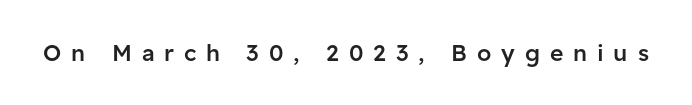
Italic: no, the glyphs are upright roman. Decoration check: the copy has no underline. Does extra space separate the letters? Yes, quite a lot of it. The typesetting leans somewhat heavy: a semibold.
